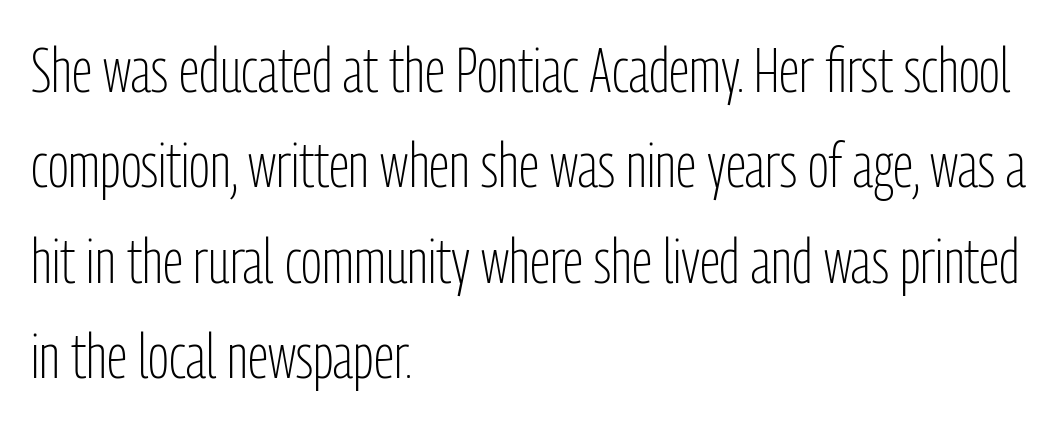
The horizontal fit of the characters is conventional and even. The rag falls on the right side of this text block. Varying glyph widths throughout — classic text-font behaviour. Tall strokes in this sample are plumb rather than angled.
